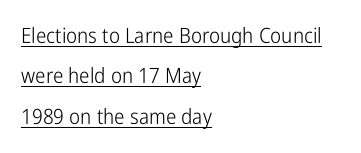
{"italic": "no", "bold": "no", "underline": "yes", "align": "left", "line_spacing": "loose", "line_spacing_ratio": 1.92, "letter_spacing": "normal", "letter_spacing_em": 0.0, "glyph_px": 21}
